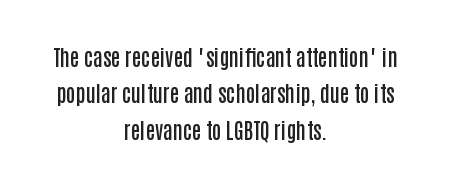
{"italic": "no", "bold": "semi", "underline": "no", "align": "center", "line_spacing_ratio": 1.73, "letter_spacing": "normal", "letter_spacing_em": 0.0, "glyph_px": 21}
